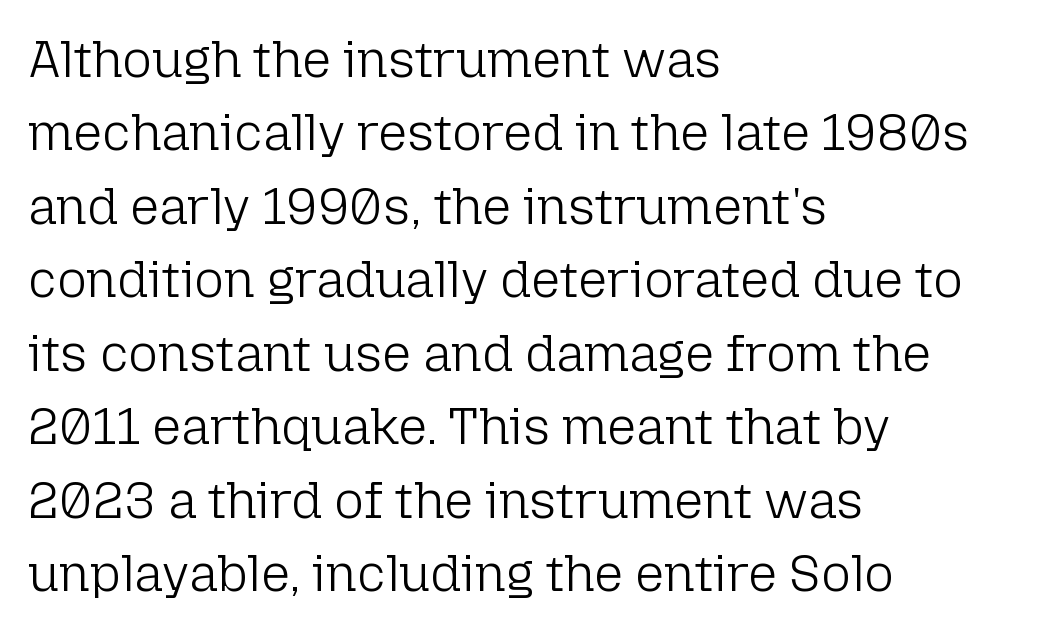
{"serif": "no", "italic": "no", "bold": "no", "weight": "light", "width": "normal", "stroke_contrast": "low", "x_height": "medium", "monospaced": "no", "underline": "no", "align": "left", "line_spacing": "normal", "line_spacing_ratio": 1.44, "letter_spacing": "normal", "letter_spacing_em": 0.0, "glyph_px": 51}
